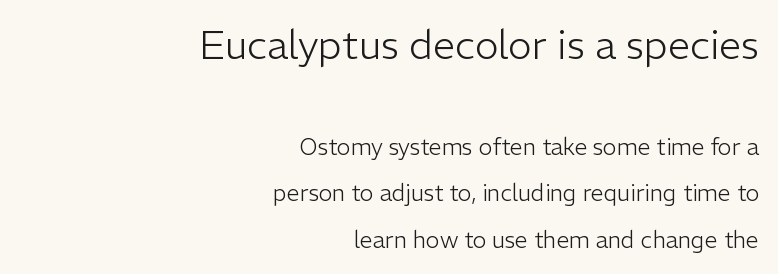
{"serif": "no", "italic": "no", "bold": "no", "weight": "light", "width": "normal", "stroke_contrast": "low", "x_height": "medium", "monospaced": "no", "underline": "no", "align": "right", "line_spacing": "loose", "line_spacing_ratio": 2.02, "letter_spacing": "normal", "letter_spacing_em": 0.0, "larger_block": "first", "size_ratio": 1.74, "glyph_px": 40}
